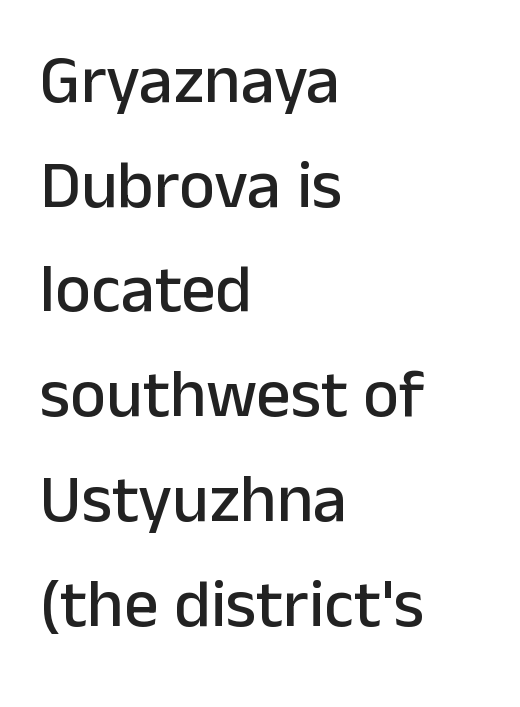
The image shows 68 px sans-serif type, upright; set left-aligned, normal line spacing (1.54x), normal letter spacing, not underlined; low stroke contrast and a medium x-height.
